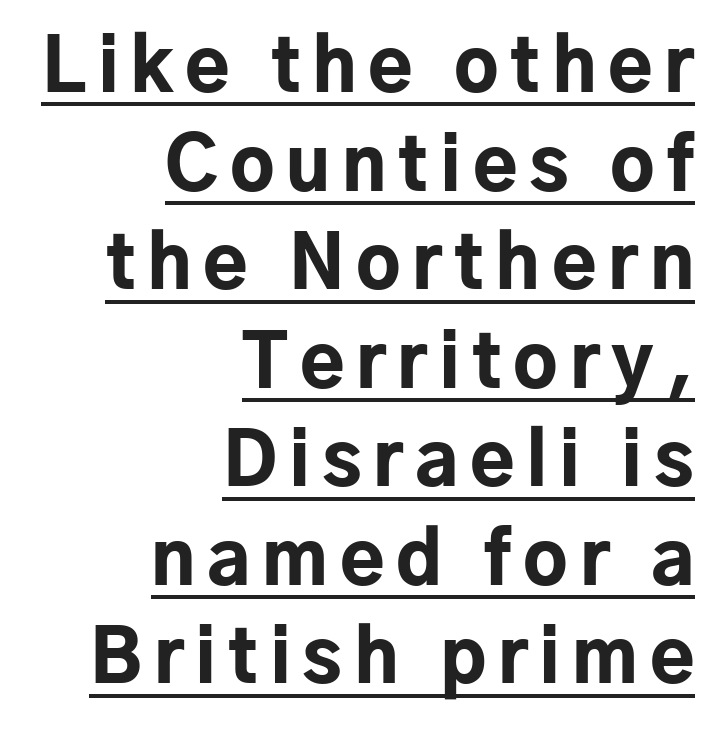
The image shows 73 px bold sans-serif type, upright; set right-aligned, normal line spacing (1.35x), underlined; low stroke contrast and a medium x-height.
